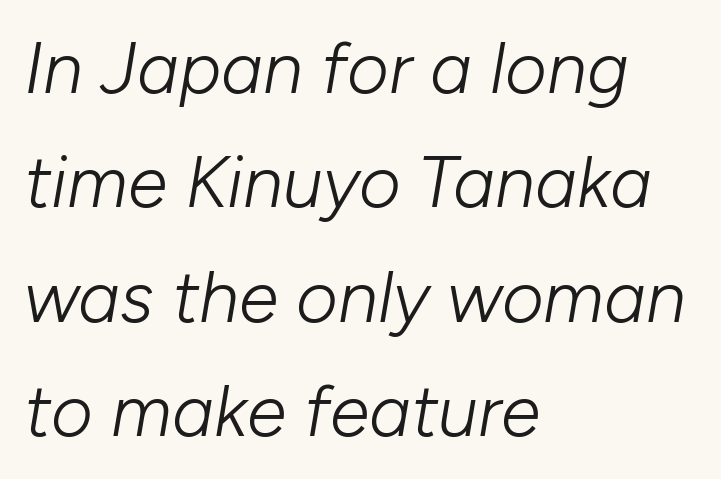
The image shows 72 px light type, italic (leaning right); set left-aligned, normal line spacing (1.59x), normal letter spacing, not underlined; low stroke contrast and a medium x-height.
